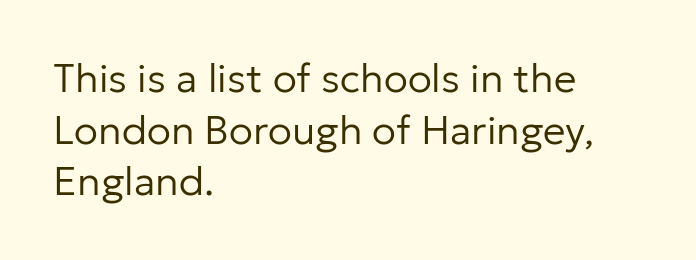
The image shows 40 px regular-weight sans-serif type, upright; set left-aligned, normal line spacing (1.29x), normal letter spacing, not underlined; low stroke contrast and a medium x-height.
